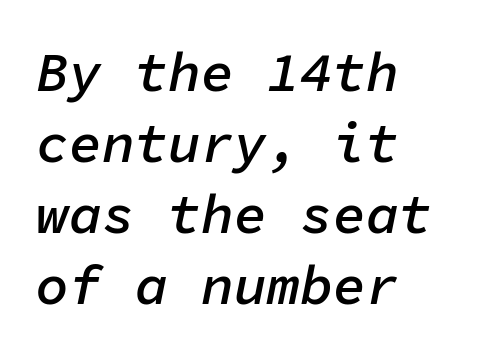
Honestly, the letter spacing is just normal — you wouldn't notice it. Visually the block forms a straight wall on the left and a jagged coastline on the right. Characters are canted at an angle relative to the baseline's perpendicular. The area under the type is left untouched. The rendering uses a moderate line-height, typical for paragraphs. You could count columns in this text — the font is strictly monospaced.
